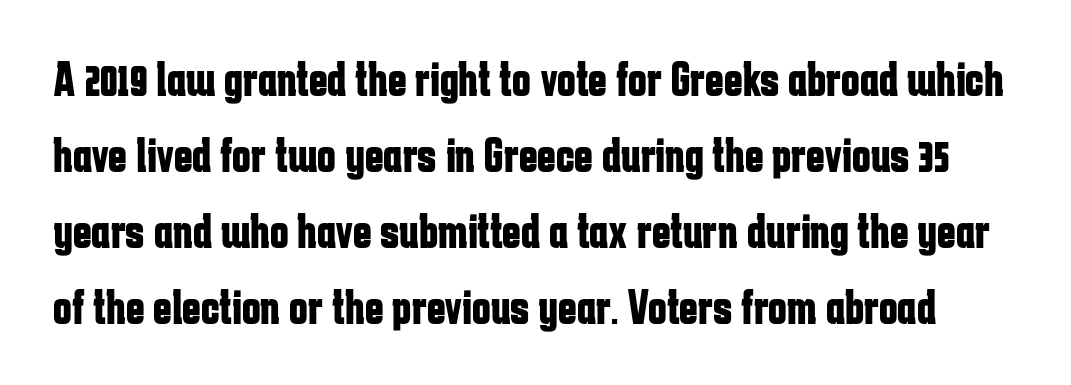
The image shows 50 px bold, condensed sans-serif type, upright; set normal line spacing (1.52x), normal letter spacing, not underlined; low stroke contrast and a medium x-height.
